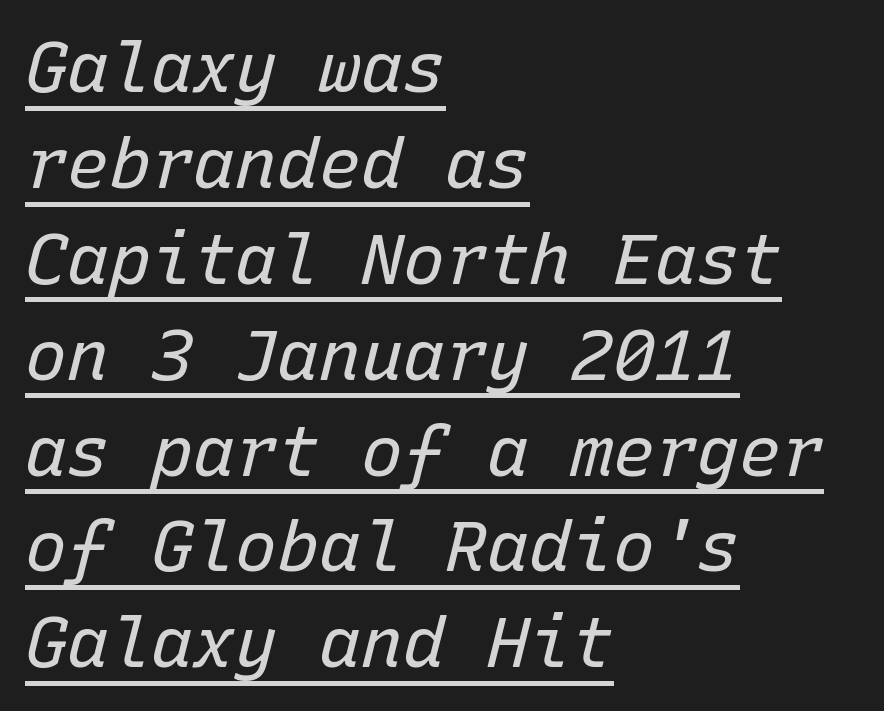
Q: Is the text bold? A: No.
Q: Is the text italic (slanted)? A: Yes, it leans right by about 15 degrees.
Q: Is the text underlined? A: Yes.
Q: How is the paragraph aligned? A: Left-aligned.
Q: Is the spacing between letters normal or unusually wide? A: Normal.
Q: Is the spacing between lines tight, normal or loose? A: Normal.
Q: Width (condensed, normal, or wide)? A: Normal.
Q: Stroke contrast? A: Low.
Q: x-height? A: Medium.
Q: Monospaced? A: Yes.
